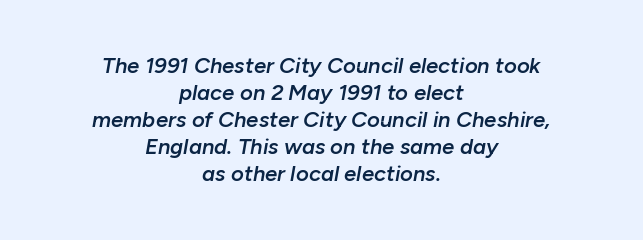
The image shows 22 px text type, italic (leaning right); set centered, line spacing 1.23x, normal letter spacing, not underlined.
